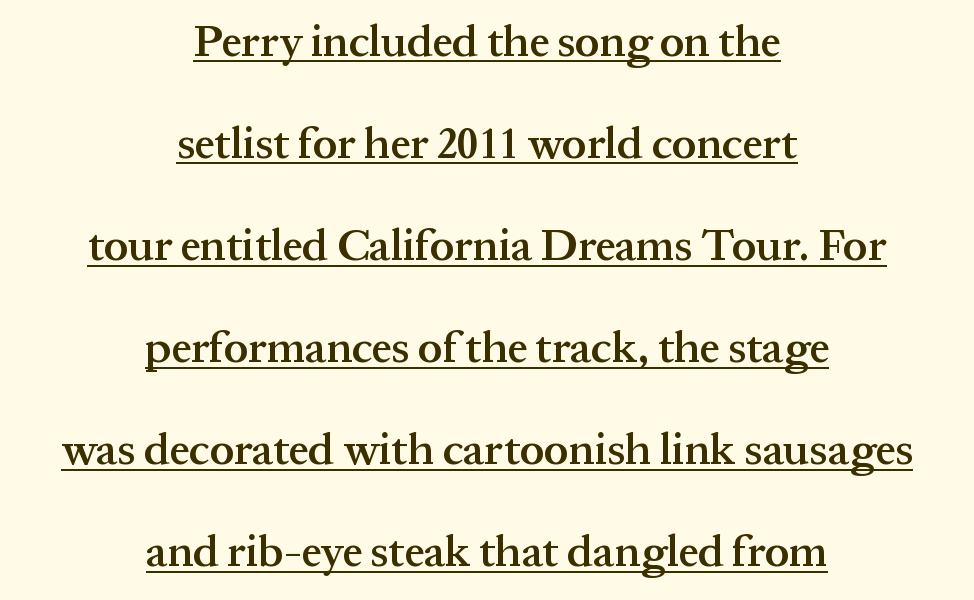
Looks like regular typesetting: each glyph gets only the width it needs. Teacher's note: observe the equal gaps on both sides — that is centered alignment. Look at the tracking — it's just the regular setting, nothing added. Notice how a bar underscores the lettering throughout.
